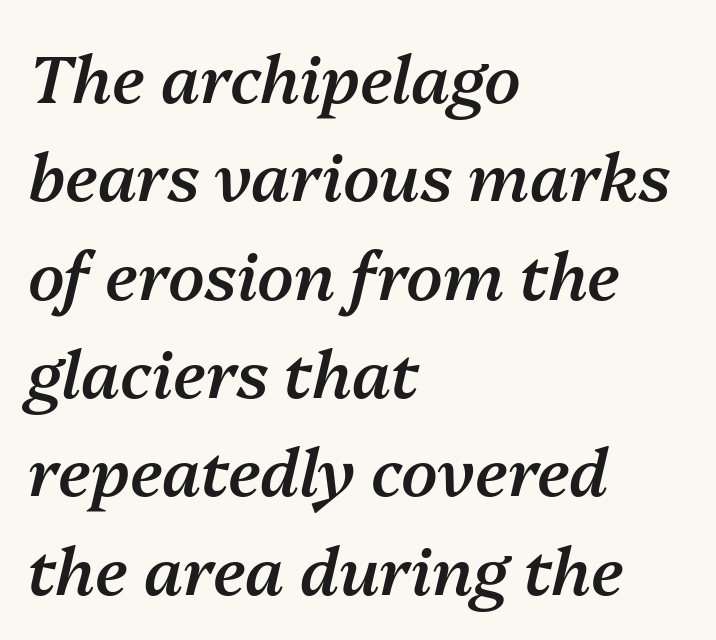
The image shows 66 px semibold type, italic (leaning right); set left-aligned, normal line spacing (1.49x), normal letter spacing, not underlined; medium stroke contrast and a medium x-height.
